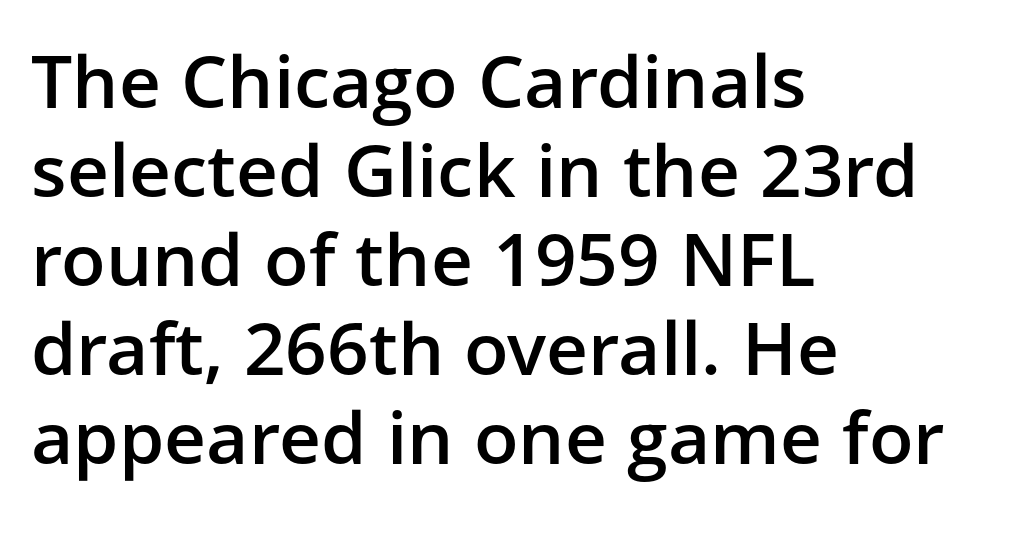
The image shows 73 px semibold sans-serif type, upright; set left-aligned, line spacing 1.22x, normal letter spacing, not underlined; low stroke contrast and a medium x-height.
